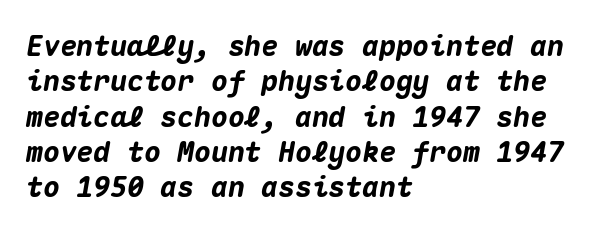
The image shows 28 px heavy type, italic (leaning right), monospaced; set left-aligned, normal line spacing (1.26x), normal letter spacing, not underlined; medium stroke contrast and a medium x-height.
